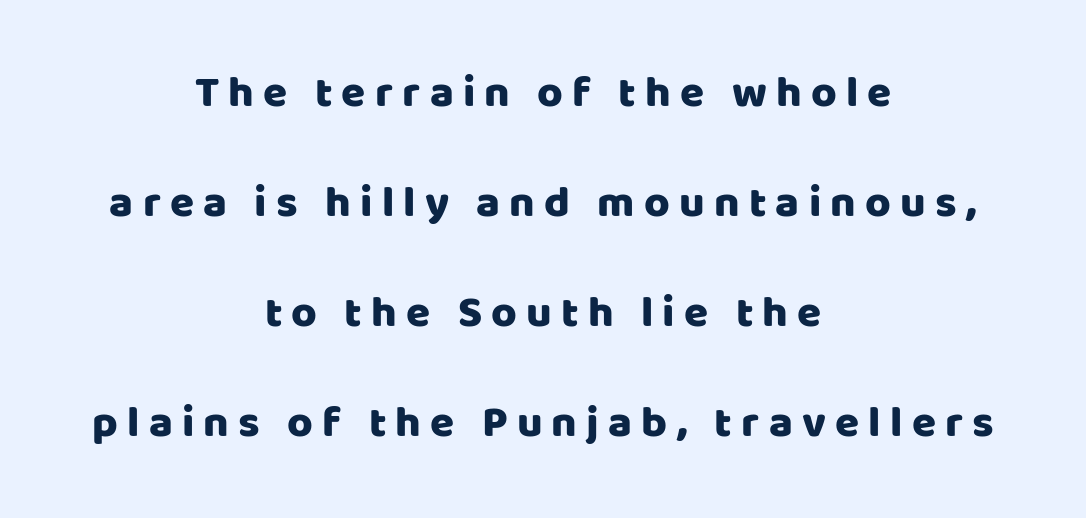
Q: Is the text italic (slanted)? A: No, it is upright.
Q: Is the typeface a serif or a sans-serif typeface? A: Sans-serif.
Q: Is the text underlined? A: No.
Q: How is the paragraph aligned? A: Centered.
Q: Is the spacing between letters normal or unusually wide? A: Unusually wide.
Q: Is the spacing between lines tight, normal or loose? A: Loose.
Q: Width (condensed, normal, or wide)? A: Normal.
Q: Stroke contrast? A: Low.
Q: x-height? A: Large.
Q: Monospaced? A: No.
